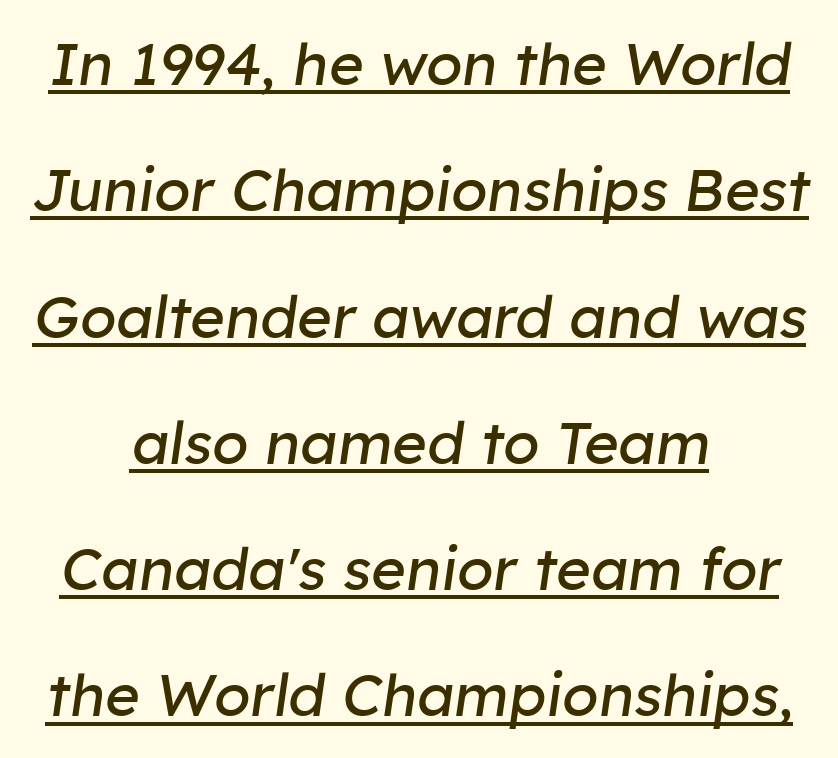
Visually the block forms a symmetrical silhouette, jagged on both flanks. In terms of posture, this sample is oblique. No chunkiness to these letters — they're not bold. Think of a printed novel: that variable character pitch is what you see here. The type is set solid horizontally, with unmodified tracking. The words here are underlined.
